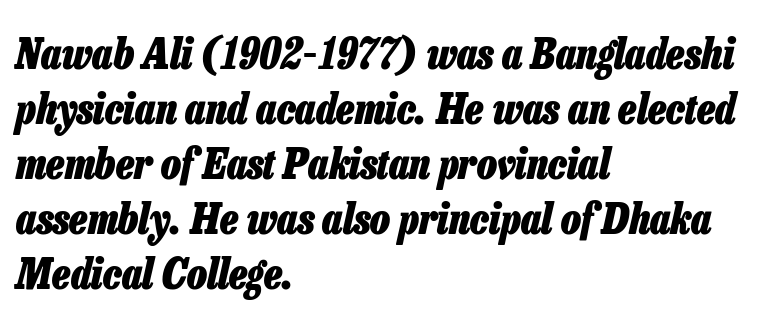
{"italic": "yes", "lean": "right", "slant_degrees": 13, "bold": "yes", "weight": "heavy", "width": "condensed", "stroke_contrast": "low", "x_height": "medium", "monospaced": "no", "underline": "no", "align": "left", "line_spacing": "normal", "line_spacing_ratio": 1.31, "letter_spacing": "normal", "letter_spacing_em": 0.0, "glyph_px": 42}
